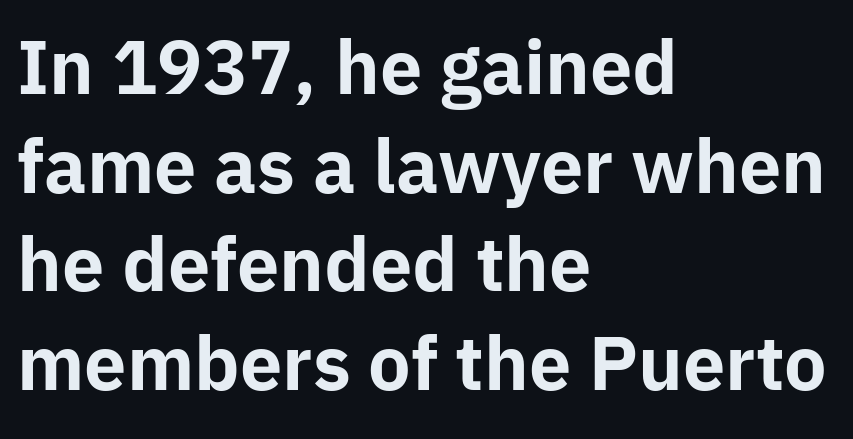
Each letter's strokes conclude bluntly, with no projecting serifs. The font's upright variant was chosen for this text. Note the varied advance widths — an 'i' is clearly narrower than an 'm'. Compared with a centered layout, this one pins lines to the left instead. The space beneath each line is pristine and unruled.
